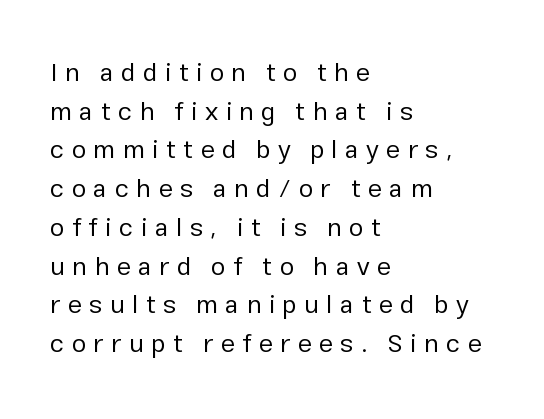
The image shows 26 px text type, upright; set left-aligned, normal line spacing (1.49x), unusually wide letter spacing (+0.28 em), not underlined.
